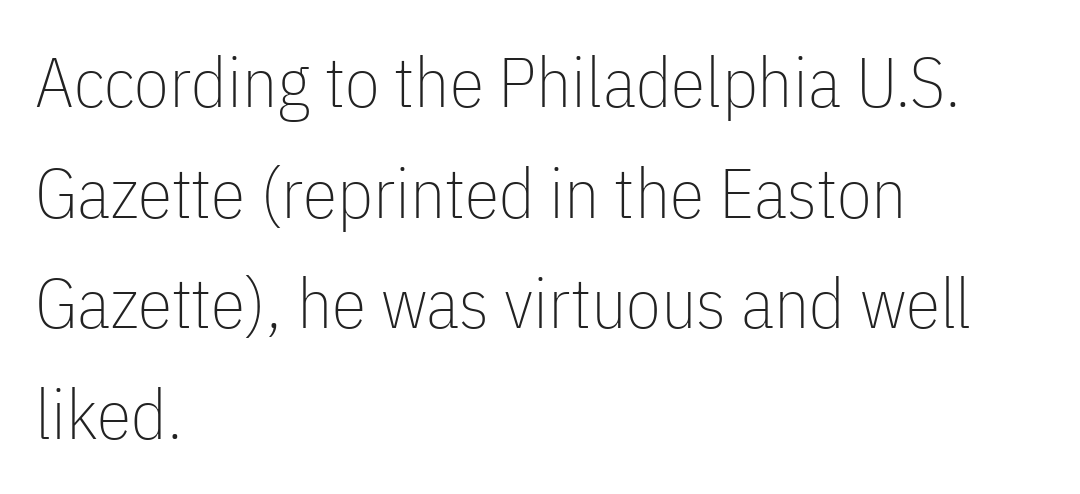
The image shows 70 px thin, condensed sans-serif type, upright; set left-aligned, normal line spacing (1.58x), normal letter spacing, not underlined; low stroke contrast and a medium x-height.
